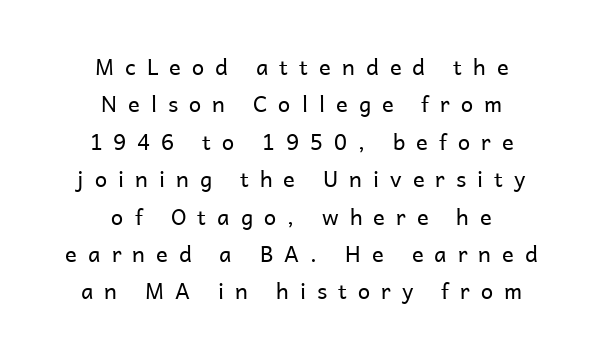
Whoever set this chose a conventional vertical rhythm. Spacing between characters has been opened up far beyond the box default. Underlining? Definitely not there. Centered paragraph, ragged on both sides. No chunkiness to these letters — they're not bold. The letters stand upright; this is a roman face.
